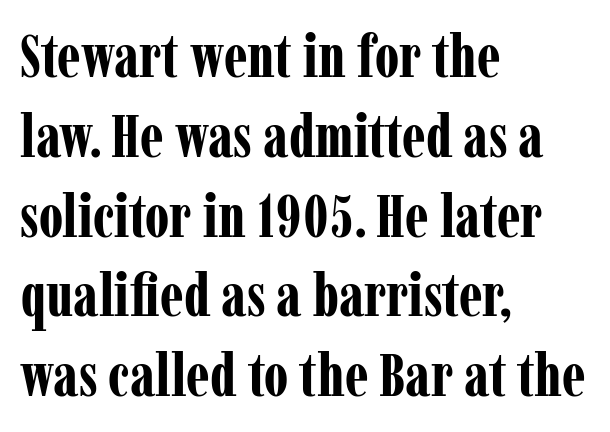
The image shows 60 px bold, condensed serif type, upright; set left-aligned, normal line spacing (1.33x), normal letter spacing, not underlined; low stroke contrast and a medium x-height.
